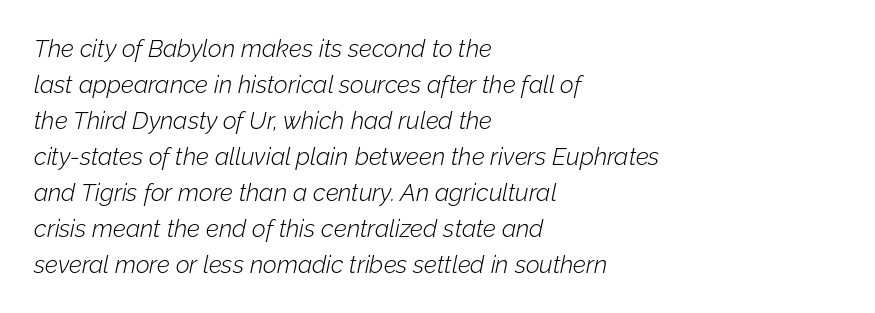
Q: Is the text bold? A: No.
Q: Is the text italic (slanted)? A: Yes, it leans right by about 12 degrees.
Q: Is the text underlined? A: No.
Q: How is the paragraph aligned? A: Left-aligned.
Q: Is the spacing between letters normal or unusually wide? A: Normal.
Q: Is the spacing between lines tight, normal or loose? A: Normal.
